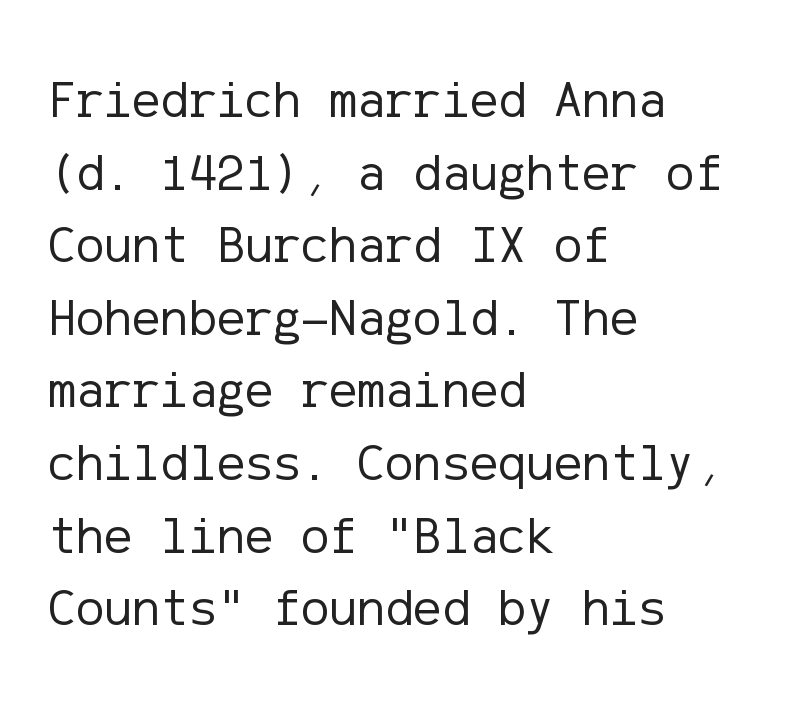
The image shows 53 px regular-weight sans-serif type, upright; set left-aligned, normal line spacing (1.37x), normal letter spacing, not underlined; low stroke contrast and a medium x-height.
